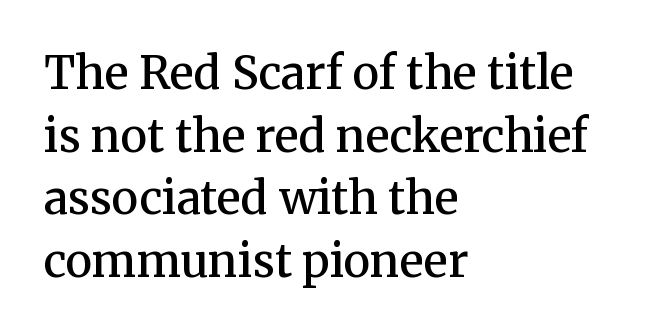
The image shows 45 px semibold serif type, upright; set left-aligned, normal line spacing (1.39x), normal letter spacing, not underlined; medium stroke contrast and a medium x-height.
